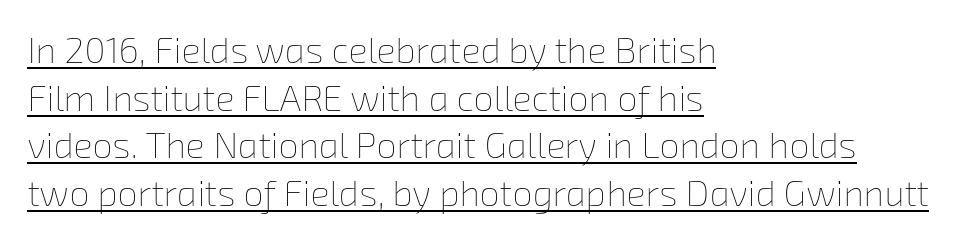
{"bold": "no", "weight": "thin", "width": "normal", "stroke_contrast": "low", "x_height": "medium", "monospaced": "no", "underline": "yes", "align": "left", "line_spacing": "normal", "line_spacing_ratio": 1.32, "letter_spacing": "normal", "letter_spacing_em": 0.0, "glyph_px": 36}
